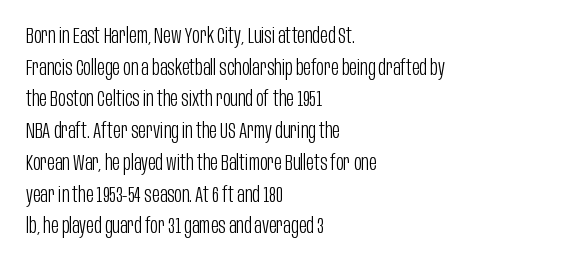
{"italic": "no", "bold": "no", "underline": "no", "align": "left", "line_spacing": "normal", "line_spacing_ratio": 1.51, "letter_spacing": "normal", "letter_spacing_em": 0.0, "glyph_px": 21}
